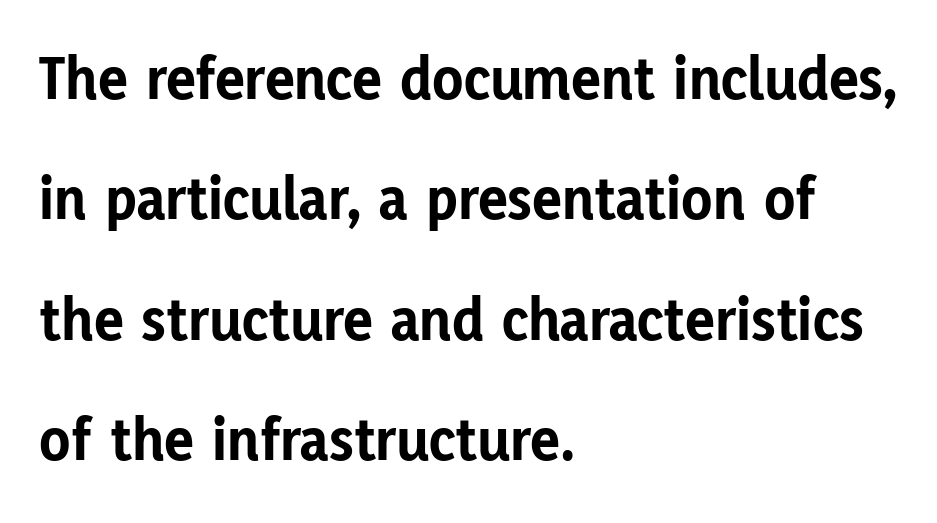
Q: Is the text bold? A: Yes.
Q: Is the text italic (slanted)? A: No, it is upright.
Q: Is the typeface a serif or a sans-serif typeface? A: Sans-serif.
Q: Is the text underlined? A: No.
Q: How is the paragraph aligned? A: Left-aligned.
Q: Is the spacing between letters normal or unusually wide? A: Normal.
Q: Is the spacing between lines tight, normal or loose? A: Loose.
Q: Width (condensed, normal, or wide)? A: Normal.
Q: Stroke contrast? A: Low.
Q: x-height? A: Medium.
Q: Monospaced? A: No.
